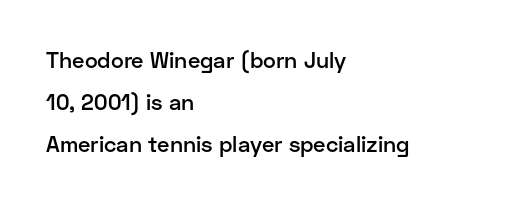
The image shows 22 px text type, upright; set left-aligned, loose line spacing (1.92x), normal letter spacing, not underlined.
